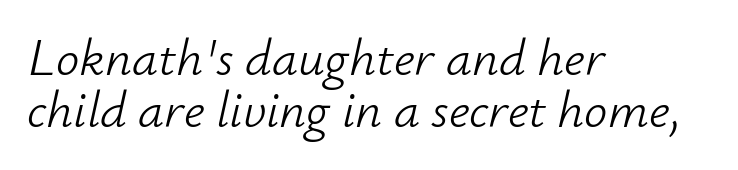
{"italic": "yes", "lean": "right", "slant_degrees": 12, "bold": "no", "weight": "light", "width": "normal", "stroke_contrast": "low", "x_height": "small", "monospaced": "no", "underline": "no", "align": "left", "line_spacing": "tight", "line_spacing_ratio": 1.0, "letter_spacing": "normal", "letter_spacing_em": 0.0, "glyph_px": 52}
